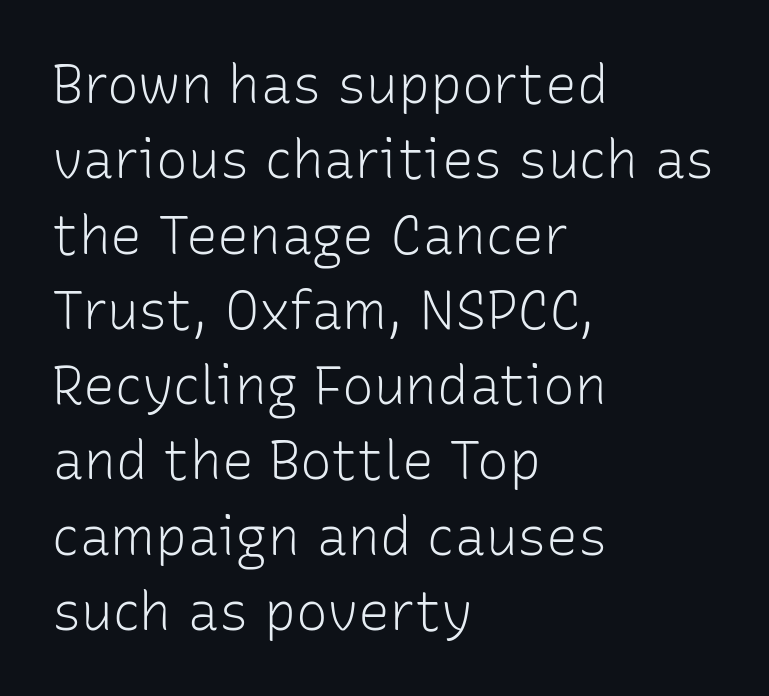
{"serif": "no", "italic": "no", "bold": "no", "weight": "light", "width": "normal", "stroke_contrast": "low", "x_height": "medium", "monospaced": "no", "underline": "no", "align": "left", "line_spacing": "normal", "line_spacing_ratio": 1.42, "letter_spacing": "normal", "letter_spacing_em": 0.0, "glyph_px": 53}
